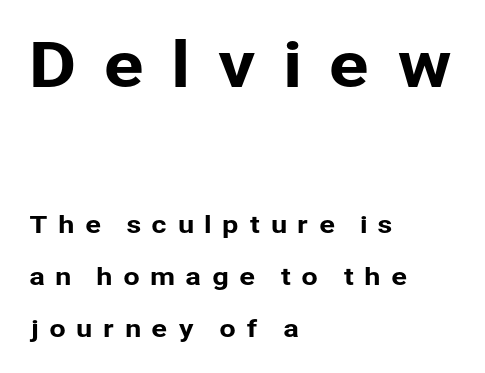
The typography opts for an upright posture over an oblique one. Does the leading feel generous? Absolutely, it's lavish. The passage is arranged the way most books set body copy — flush left. Font category for this specimen: sans-serif. Any mark beneath the type? The region is blank.
